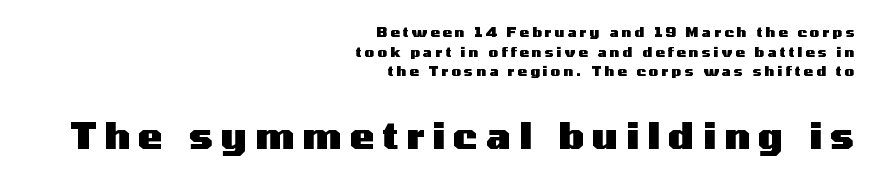
The image shows 37 px heavy, wide sans-serif type, upright; set right-aligned, normal line spacing (1.41x), unusually wide letter spacing (+0.22 em), not underlined; the second (bottom) block is 2.64x larger; medium stroke contrast and a medium x-height.
